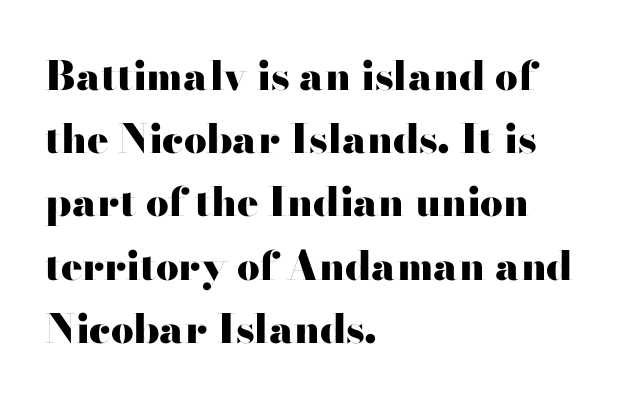
{"serif": "no", "italic": "no", "bold": "yes", "weight": "heavy", "width": "wide", "stroke_contrast": "high", "x_height": "small", "monospaced": "no", "underline": "no", "align": "left", "line_spacing": "normal", "line_spacing_ratio": 1.58, "letter_spacing": "normal", "letter_spacing_em": 0.0, "glyph_px": 40}
